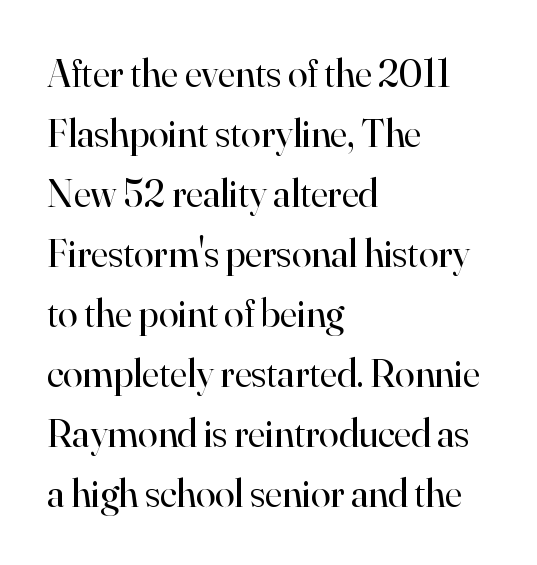
Q: Is the text bold? A: No.
Q: Is the text italic (slanted)? A: No, it is upright.
Q: Is the typeface a serif or a sans-serif typeface? A: Serif.
Q: Is the text underlined? A: No.
Q: How is the paragraph aligned? A: Left-aligned.
Q: Is the spacing between letters normal or unusually wide? A: Normal.
Q: Is the spacing between lines tight, normal or loose? A: Normal.
Q: Width (condensed, normal, or wide)? A: Normal.
Q: Stroke contrast? A: High.
Q: x-height? A: Small.
Q: Monospaced? A: No.
